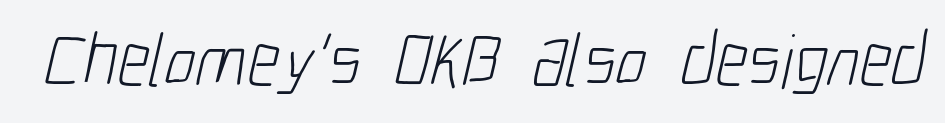
Stem width sits at or under what a default text font uses. Character widths vary here, with narrow letters taking less room than wide ones. Any mark beneath the type? The region is blank. Observe the absence of serifs on each vertical stroke in this sample. Students, note that the glyphs here touch the page at normal intervals.
